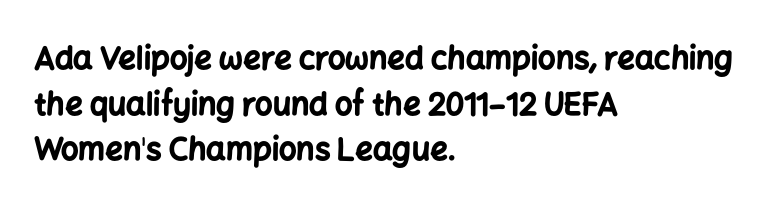
The font family rendered here belongs to the sans-serif group. The tracking reads as untouched default to a designer's eye. The specimen reads as upright at a glance. A normal amount of white space separates one row of letters from the next. The baseline area is clear. The lines are quadded left.
